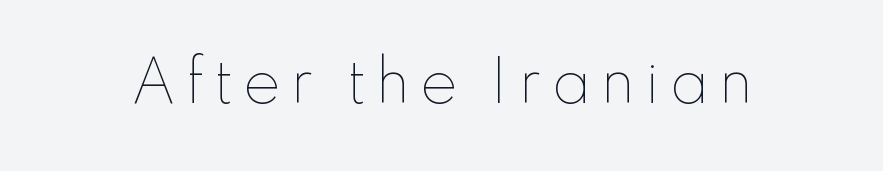
The image shows 57 px thin type, upright; set not underlined; low stroke contrast and a small x-height.
